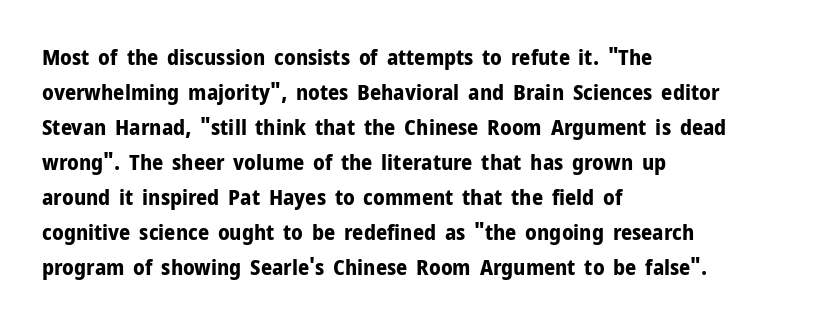
Horizontal bands of white between lines are of average thickness. The rendering keeps characters at their native spacing. Line beginnings align vertically; line endings do not. The font is running at its bold setting. No italicization has been applied; the sample stays upright.
